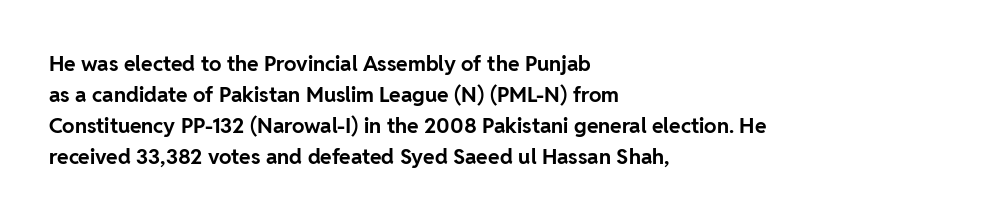
The image shows 21 px bold type, upright; set left-aligned, normal line spacing (1.48x), normal letter spacing, not underlined.
